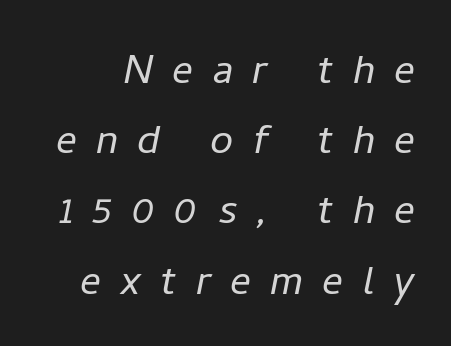
The image shows 52 px light type, italic (leaning right); set normal line spacing (1.35x), unusually wide letter spacing (+0.37 em), not underlined; low stroke contrast and a medium x-height.
